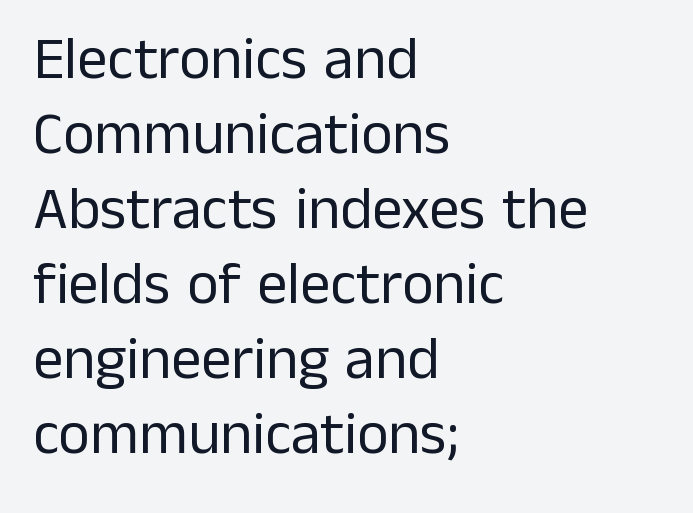
These lines were composed using upright roman letters. This sample is left-justified, so line endings fall wherever the words run out. Underlining? Definitely not there. Whoever set this chose a conventional vertical rhythm.
